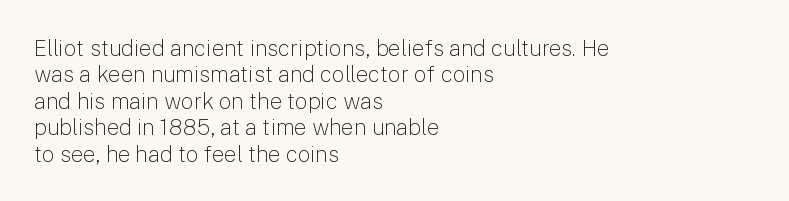
This sample uses an upright cut, with every glyph sitting square on the baseline. Underlining? Definitely not there. Heaviness? Minimal to ordinary, like unemphasized prose. Short note: letters normally spaced. Where is the straight margin? On the left.
